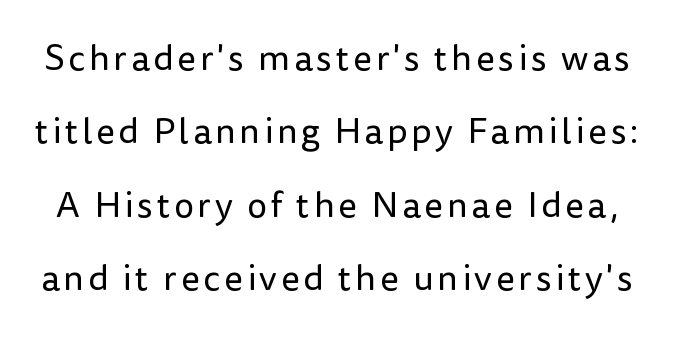
Q: Is the text bold? A: No.
Q: Is the text italic (slanted)? A: No, it is upright.
Q: Is the typeface a serif or a sans-serif typeface? A: Sans-serif.
Q: Is the text underlined? A: No.
Q: Is the spacing between lines tight, normal or loose? A: Loose.
Q: Width (condensed, normal, or wide)? A: Normal.
Q: Stroke contrast? A: Low.
Q: x-height? A: Medium.
Q: Monospaced? A: No.
